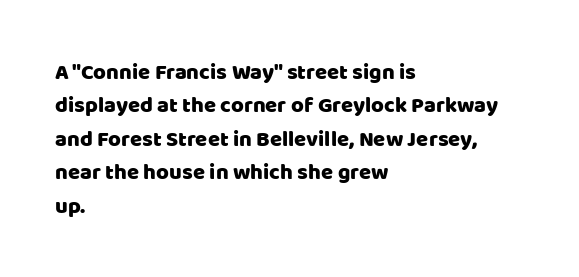
Q: Is the text italic (slanted)? A: No, it is upright.
Q: Is the text underlined? A: No.
Q: How is the paragraph aligned? A: Left-aligned.
Q: Is the spacing between letters normal or unusually wide? A: Normal.
Q: Is the spacing between lines tight, normal or loose? A: Normal.
